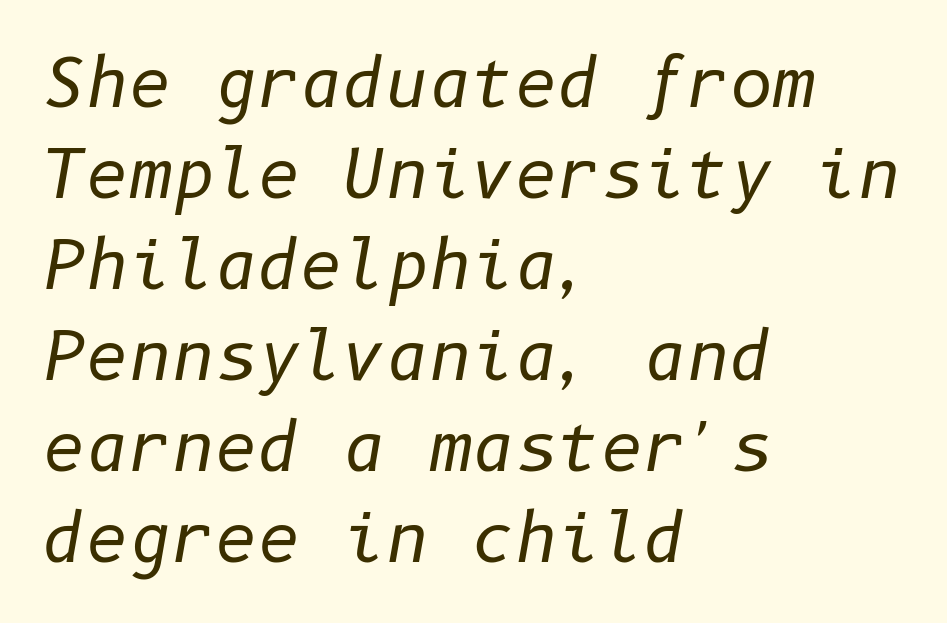
The face used here is rendered with its standard letterfit. Teacher's note: observe the even left margin — that is flush-left alignment. Every character sits at an angle, as italics do. Only glyphs here, with clear space below each row.
